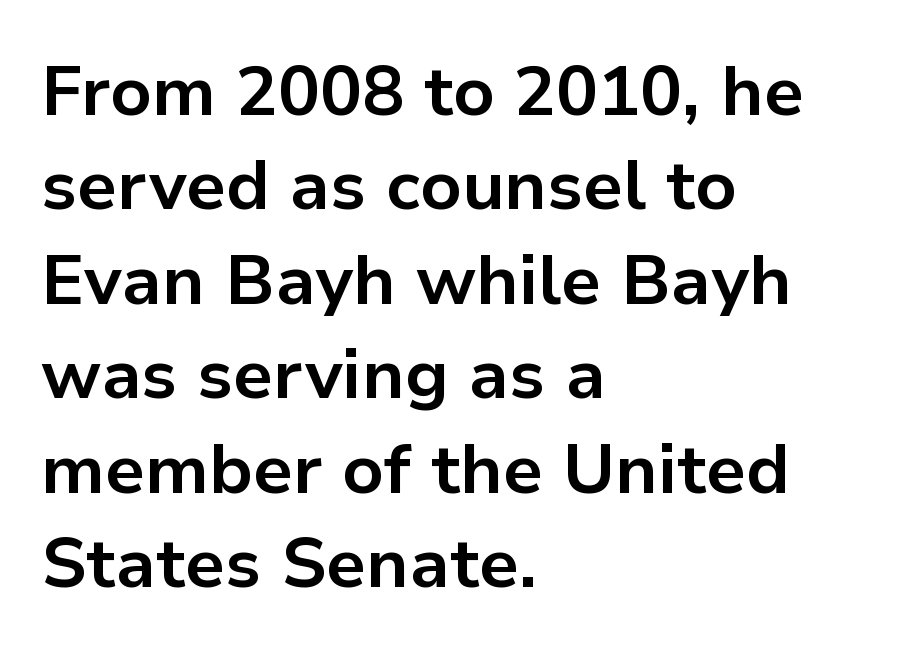
Q: Is the text bold? A: Yes.
Q: Is the text italic (slanted)? A: No, it is upright.
Q: Is the typeface a serif or a sans-serif typeface? A: Sans-serif.
Q: Is the text underlined? A: No.
Q: How is the paragraph aligned? A: Left-aligned.
Q: Is the spacing between letters normal or unusually wide? A: Normal.
Q: Is the spacing between lines tight, normal or loose? A: Normal.
Q: Width (condensed, normal, or wide)? A: Normal.
Q: Stroke contrast? A: Low.
Q: x-height? A: Medium.
Q: Monospaced? A: No.
